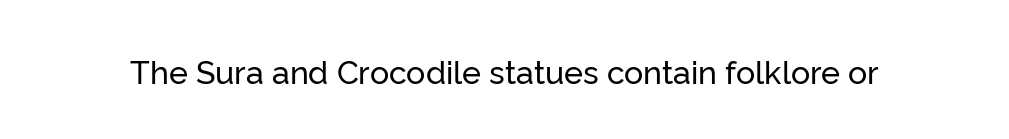
Rendered with straight, roman letterforms. You could not count columns in this text — the font is proportionally spaced. Rule under the text: the space is simply empty. The letters carry no serifs — their stems end cleanly without finishing strokes. This sample uses plain, unmodified letter spacing.
